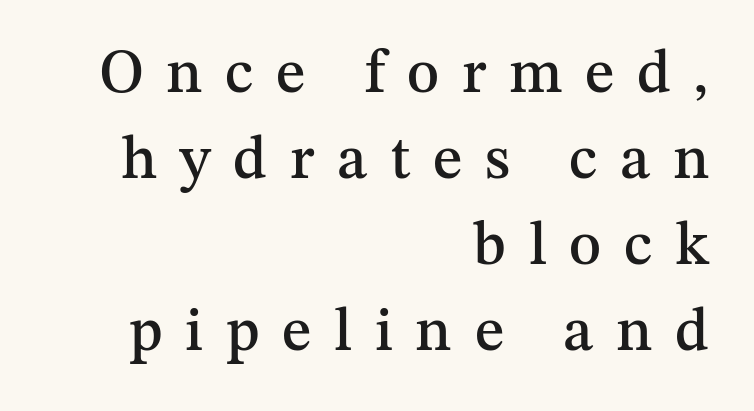
{"serif": "yes", "italic": "no", "width": "normal", "stroke_contrast": "medium", "x_height": "medium", "monospaced": "no", "underline": "no", "align": "right", "line_spacing": "normal", "line_spacing_ratio": 1.41, "letter_spacing": "wide", "letter_spacing_em": 0.37, "glyph_px": 61}
